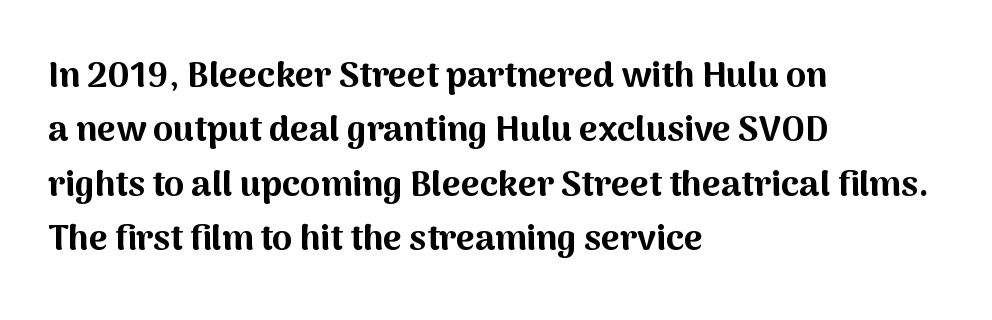
The font family rendered here belongs to the sans-serif group. Interline gaps are of average width in this sample. In terms of posture, this sample is upright. The horizontal fit of the characters is conventional and even. In CSS terms this would be text-align: left. This is heavy type, rendered in bold.
